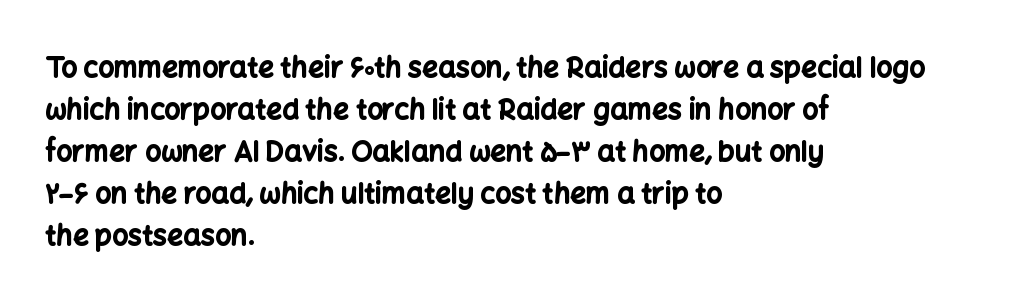
The image shows 28 px bold sans-serif type, upright; set left-aligned, normal line spacing (1.5x), normal letter spacing, not underlined; low stroke contrast and a medium x-height.
